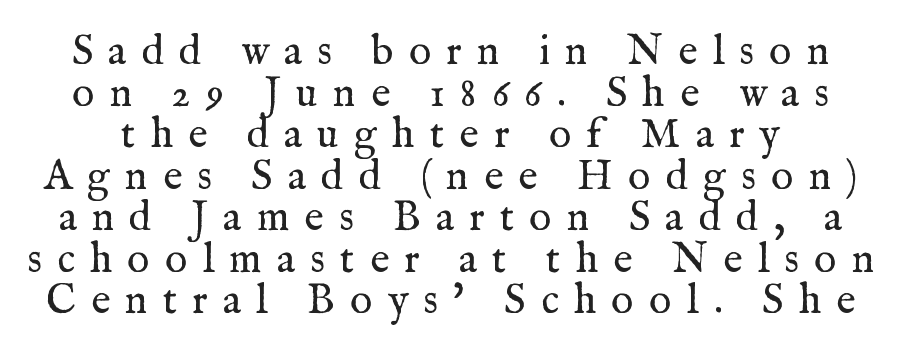
Q: Is the text bold? A: No.
Q: Is the text italic (slanted)? A: No, it is upright.
Q: Is the typeface a serif or a sans-serif typeface? A: Serif.
Q: Is the text underlined? A: No.
Q: Is the spacing between letters normal or unusually wide? A: Unusually wide.
Q: Is the spacing between lines tight, normal or loose? A: Tight.
Q: Width (condensed, normal, or wide)? A: Normal.
Q: Stroke contrast? A: Medium.
Q: x-height? A: Medium.
Q: Monospaced? A: No.
